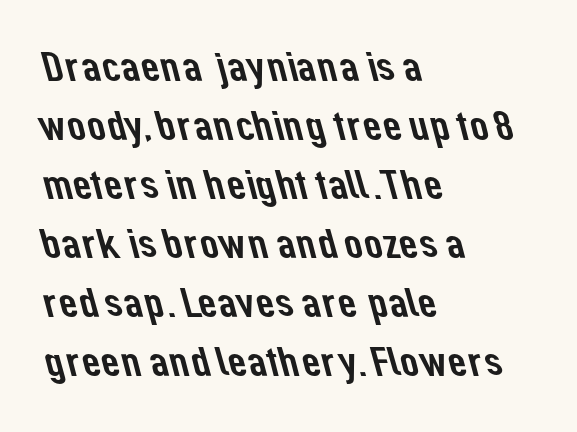
{"serif": "no", "width": "normal", "stroke_contrast": "low", "x_height": "medium", "monospaced": "no", "underline": "no", "align": "left", "line_spacing": "normal", "line_spacing_ratio": 1.44, "letter_spacing": "normal", "letter_spacing_em": 0.0, "glyph_px": 41}
